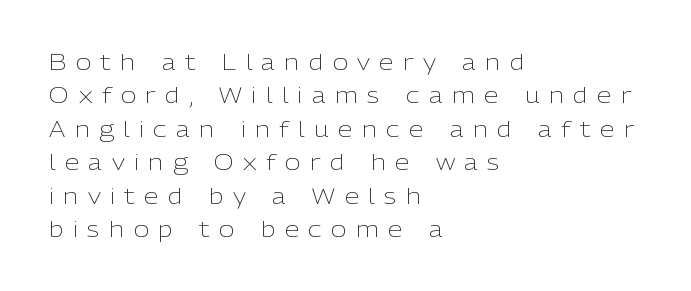
Q: Is the text bold? A: No.
Q: Is the text italic (slanted)? A: No, it is upright.
Q: Is the text underlined? A: No.
Q: How is the paragraph aligned? A: Left-aligned.
Q: Is the spacing between letters normal or unusually wide? A: Unusually wide.
Q: Is the spacing between lines tight, normal or loose? A: Normal.
